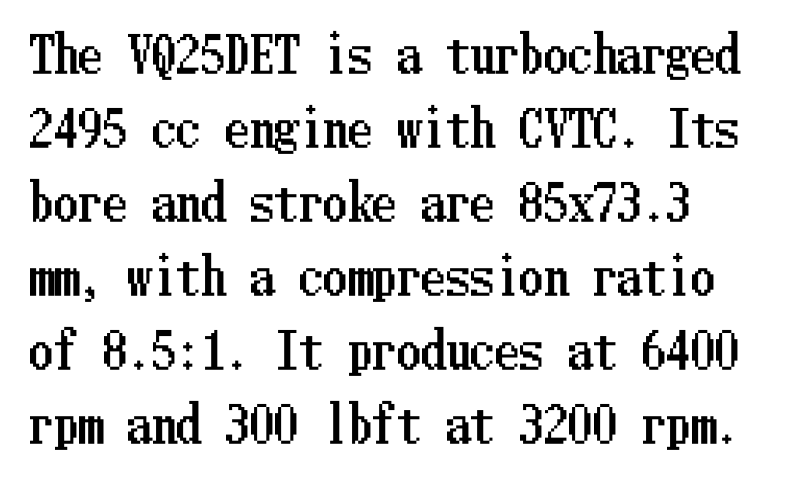
The image shows 49 px condensed type, upright; set left-aligned, normal line spacing (1.51x), normal letter spacing, not underlined; low stroke contrast and a medium x-height.
